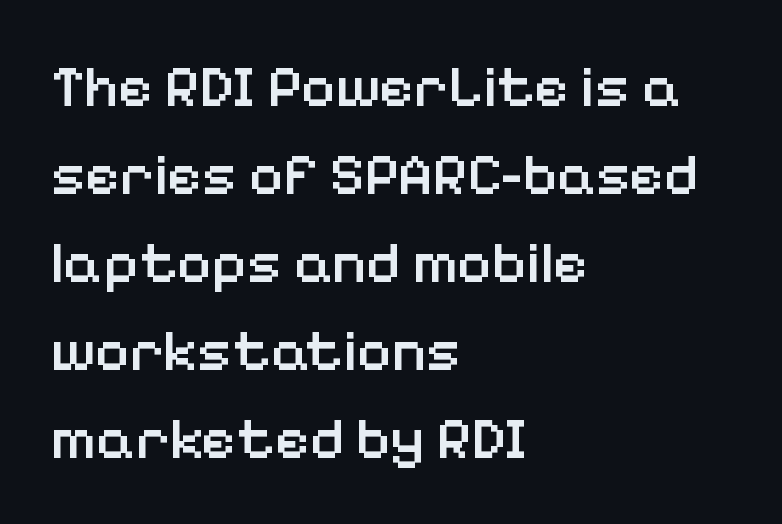
Anything drawn beneath the words? Only blank space. Style check: upright. Horizontal alignment here is leftward, the default for most running prose. Rows of type keep a routine distance in the vertical direction.
